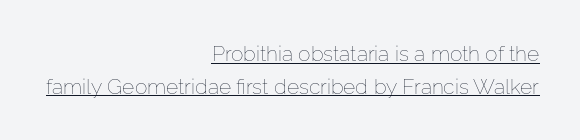
{"italic": "no", "bold": "no", "underline": "yes", "align": "right", "line_spacing": "normal", "line_spacing_ratio": 1.56, "letter_spacing": "normal", "letter_spacing_em": 0.0, "glyph_px": 21}
